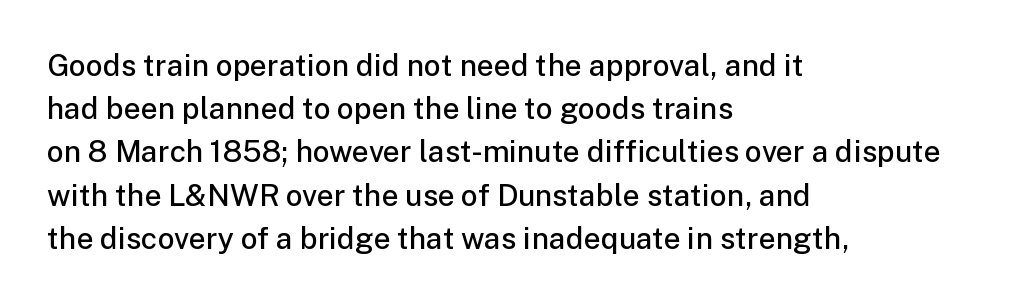
{"serif": "no", "italic": "no", "bold": "semi", "weight": "semibold", "width": "normal", "stroke_contrast": "low", "x_height": "medium", "monospaced": "no", "underline": "no", "align": "left", "line_spacing": "normal", "line_spacing_ratio": 1.44, "letter_spacing": "normal", "letter_spacing_em": 0.0, "glyph_px": 30}
